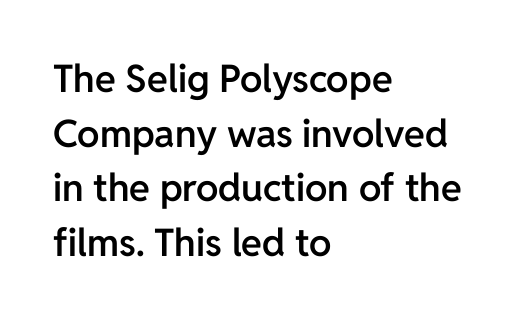
Nobody touched the tracking dial on this one. As a designer I'd log this as weight 600, semibold. Alignment: flush left. Style check: upright. Does the type have serifs? No, each stem ends abruptly.
